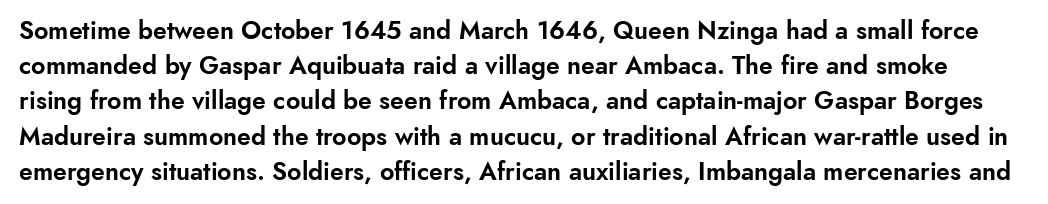
This sample keeps an unexceptional amount of space between lines. Each word holds together tightly as a unit, with standard inter-letter gaps. The words here are not underlined. Ascenders rise straight up at ninety degrees.
